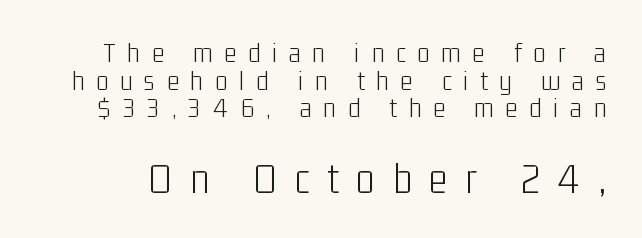
{"serif": "no", "italic": "no", "bold": "no", "weight": "light", "width": "condensed", "stroke_contrast": "low", "x_height": "medium", "monospaced": "no", "underline": "no", "line_spacing": "tight", "line_spacing_ratio": 0.95, "letter_spacing": "wide", "letter_spacing_em": 0.41, "larger_block": "second", "size_ratio": 1.52, "glyph_px": 44}
